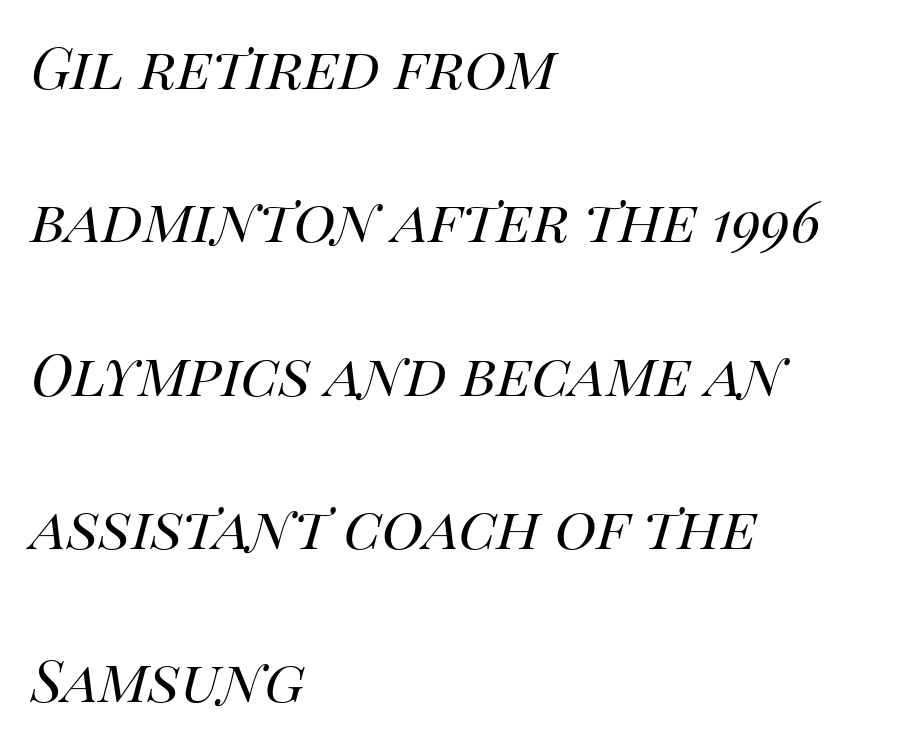
The image shows 71 px regular-weight type, italic (leaning right); set left-aligned, loose line spacing (2.16x), normal letter spacing, not underlined; high stroke contrast and a large x-height.
